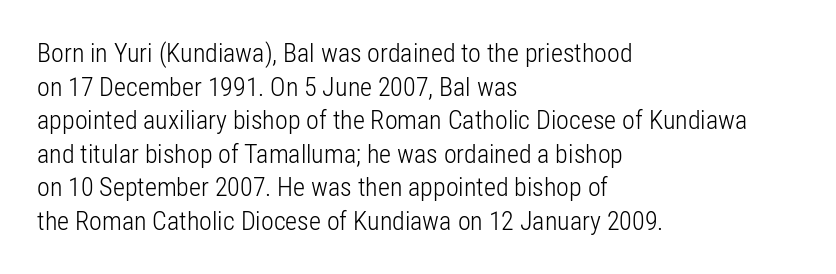
Q: Is the text bold? A: No.
Q: Is the text italic (slanted)? A: No, it is upright.
Q: Is the text underlined? A: No.
Q: How is the paragraph aligned? A: Left-aligned.
Q: Is the spacing between letters normal or unusually wide? A: Normal.
Q: Is the spacing between lines tight, normal or loose? A: Normal.
